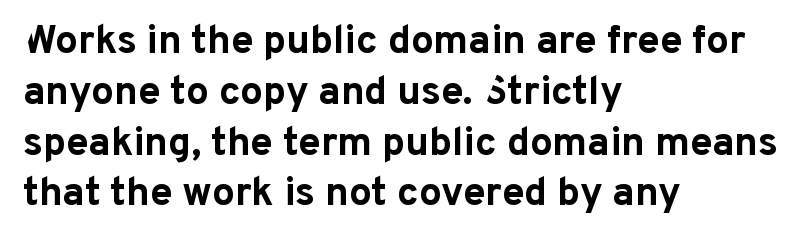
{"serif": "no", "italic": "no", "bold": "yes", "weight": "bold", "width": "normal", "stroke_contrast": "low", "x_height": "medium", "monospaced": "no", "underline": "no", "align": "left", "line_spacing": "normal", "line_spacing_ratio": 1.27, "letter_spacing": "normal", "letter_spacing_em": 0.0, "glyph_px": 40}
